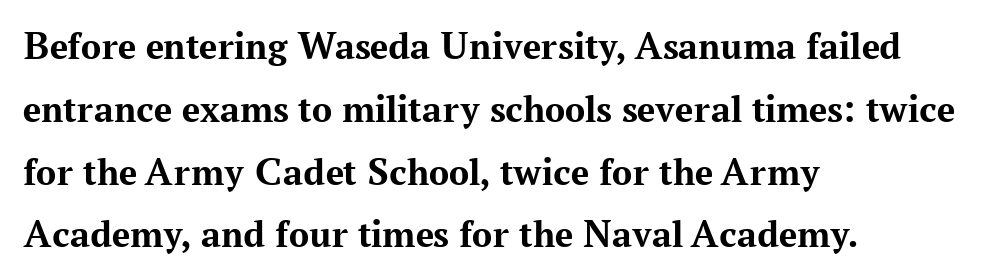
The image shows 40 px bold serif type, upright; set left-aligned, normal line spacing (1.57x), normal letter spacing, not underlined; medium stroke contrast and a medium x-height.
